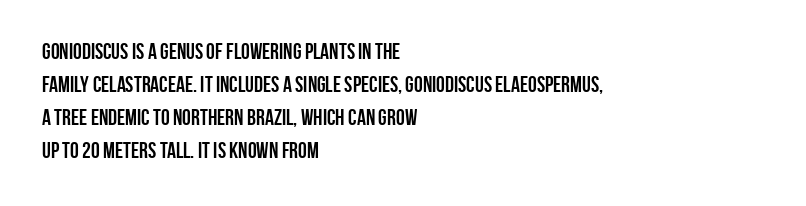
You'd pick this weight for a headline — it's a proper bold. The lettering holds an erect, upright posture throughout. Glance below the letters and you will spot only blank space. Layout note: lines flush left. Characters follow at the spacing the type designer built in. These lines sit exactly where default settings would place them.
